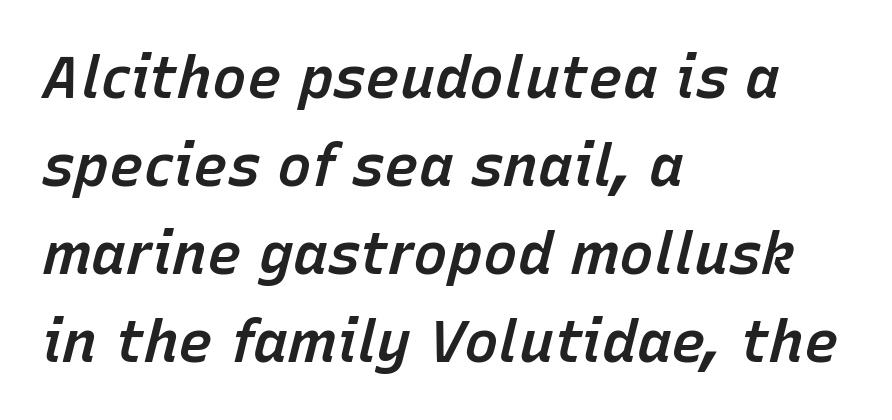
Q: Is the text bold? A: Semi-bold.
Q: Is the text italic (slanted)? A: Yes, it leans right by about 15 degrees.
Q: Is the text underlined? A: No.
Q: How is the paragraph aligned? A: Left-aligned.
Q: Is the spacing between letters normal or unusually wide? A: Normal.
Q: Is the spacing between lines tight, normal or loose? A: Normal.
Q: Width (condensed, normal, or wide)? A: Normal.
Q: Stroke contrast? A: Low.
Q: x-height? A: Medium.
Q: Monospaced? A: No.
